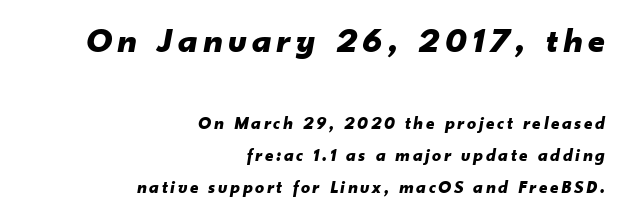
{"italic": "yes", "lean": "right", "slant_degrees": 10, "bold": "yes", "weight": "bold", "width": "normal", "stroke_contrast": "low", "x_height": "small", "monospaced": "no", "underline": "no", "align": "right", "line_spacing_ratio": 1.8, "larger_block": "first", "size_ratio": 2.0, "glyph_px": 36}
